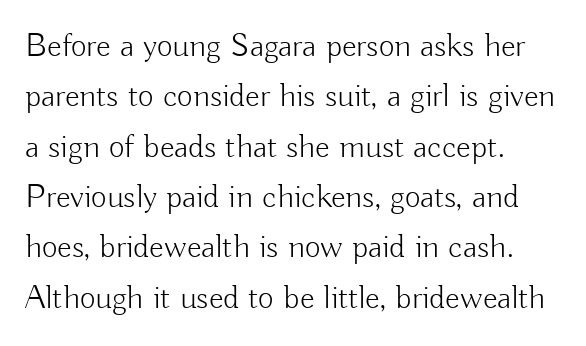
Honestly, there is no underline to notice here at all. Reading down the block, your eye returns to a fixed left position each line. Stroke mass is kept to a normal reading level or below. A normal amount of white space separates one row of letters from the next. Between one letter and the next there's only the usual sliver of space.
